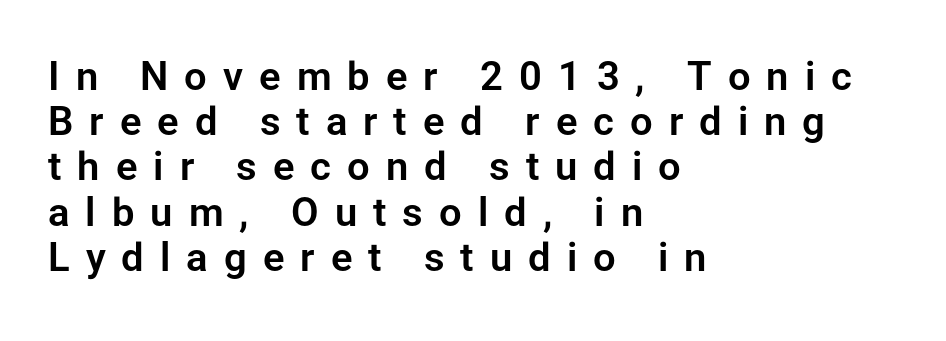
{"serif": "no", "italic": "no", "width": "normal", "stroke_contrast": "low", "x_height": "medium", "monospaced": "no", "underline": "no", "align": "left", "line_spacing": "tight", "line_spacing_ratio": 1.13, "letter_spacing": "wide", "letter_spacing_em": 0.4, "glyph_px": 40}
